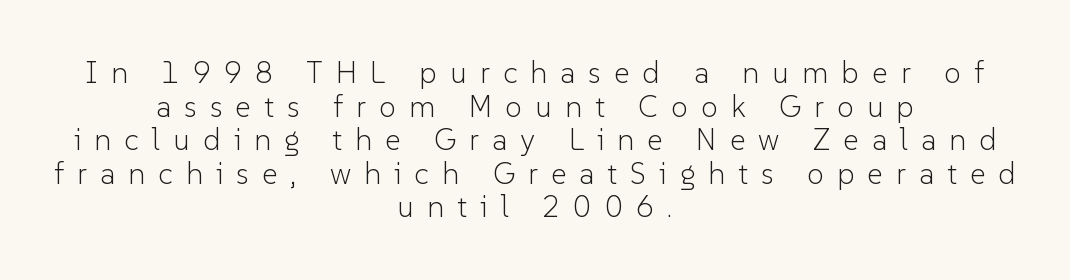
{"serif": "no", "italic": "no", "bold": "no", "weight": "light", "width": "normal", "stroke_contrast": "low", "x_height": "medium", "monospaced": "no", "underline": "no", "align": "center", "line_spacing": "tight", "line_spacing_ratio": 1.12, "letter_spacing": "wide", "letter_spacing_em": 0.44, "glyph_px": 30}
